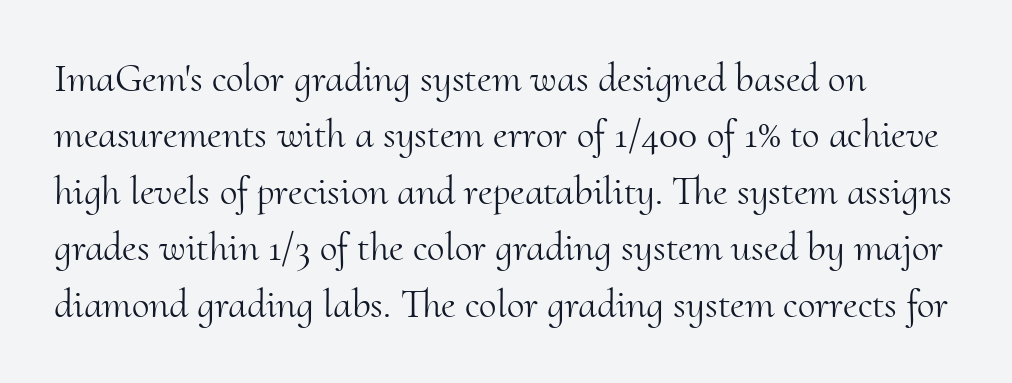
Honestly, the row spacing looks completely unremarkable. This rendering employs a face with finishing strokes, i.e., a serif. Counters stay open thanks to moderate or lighter strokes. The zone under the glyphs is completely vacant. Proportional: the letters do not fall into vertical columns. Here the glyphs are tracked normally, forming tight word shapes.
